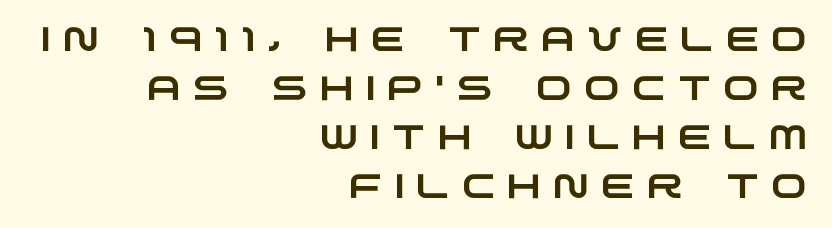
The image shows 34 px wide sans-serif type; set right-aligned, normal line spacing (1.44x), unusually wide letter spacing (+0.36 em), not underlined; low stroke contrast and a large x-height.
